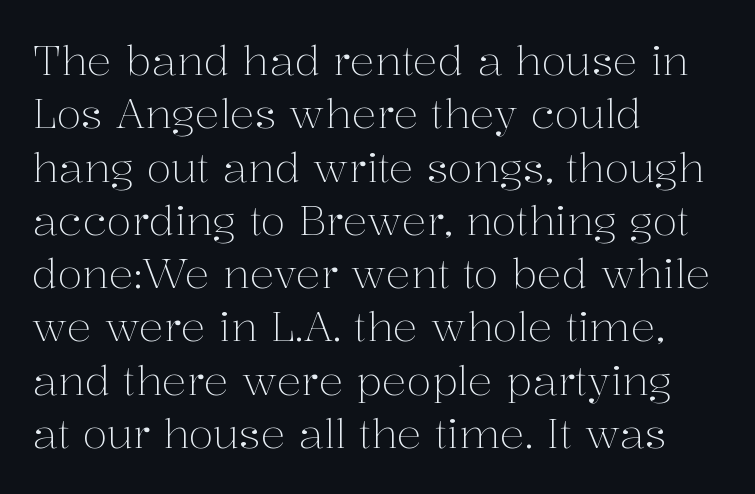
{"serif": "yes", "italic": "no", "bold": "no", "weight": "light", "width": "normal", "stroke_contrast": "medium", "x_height": "medium", "monospaced": "no", "underline": "no", "align": "left", "line_spacing": "normal", "line_spacing_ratio": 1.3, "letter_spacing": "normal", "letter_spacing_em": 0.0, "glyph_px": 41}
